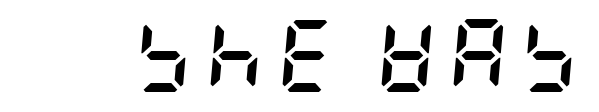
Yep, that's italic — everything's leaning. Decoration check: the copy has no underline. Notice how thick the strokes are: this is what a full bold looks like.
